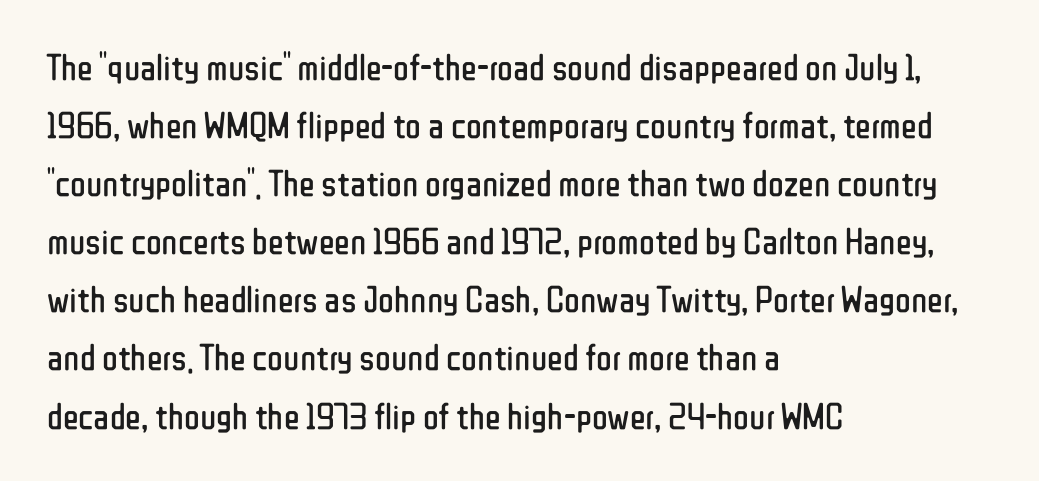
Q: Is the text bold? A: No.
Q: Is the text italic (slanted)? A: No, it is upright.
Q: Is the typeface a serif or a sans-serif typeface? A: Sans-serif.
Q: Is the text underlined? A: No.
Q: How is the paragraph aligned? A: Left-aligned.
Q: Is the spacing between letters normal or unusually wide? A: Normal.
Q: Is the spacing between lines tight, normal or loose? A: Normal.
Q: Width (condensed, normal, or wide)? A: Condensed.
Q: Stroke contrast? A: Low.
Q: x-height? A: Medium.
Q: Monospaced? A: No.
